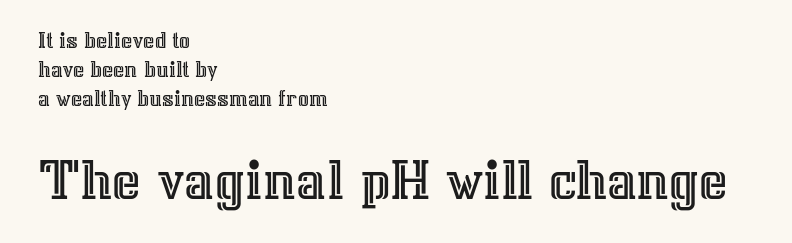
{"italic": "no", "width": "normal", "x_height": "medium", "monospaced": "no", "underline": "no", "align": "left", "line_spacing_ratio": 1.21, "letter_spacing": "normal", "letter_spacing_em": 0.0, "larger_block": "second", "size_ratio": 2.54, "glyph_px": 61}
